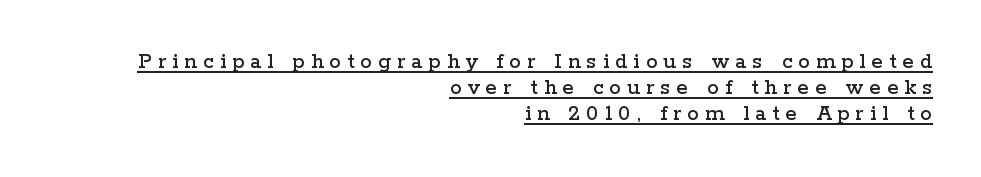
Q: Is the text italic (slanted)? A: No, it is upright.
Q: Is the text underlined? A: Yes.
Q: How is the paragraph aligned? A: Right-aligned.
Q: Is the spacing between letters normal or unusually wide? A: Unusually wide.
Q: Is the spacing between lines tight, normal or loose? A: Tight.
